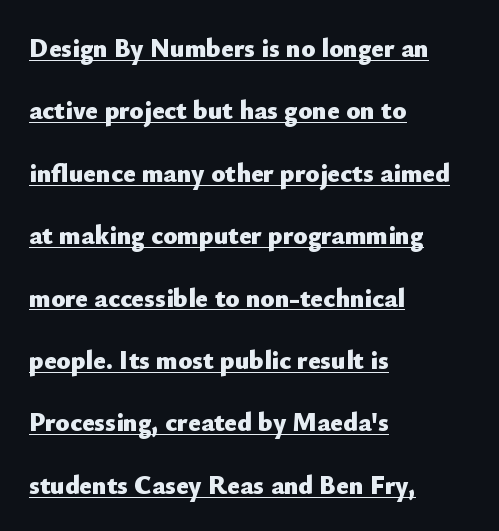
What weight is shown? A full bold with thick strokes. The letters sit at their default tracking, neither squeezed nor spread. A continuous stroke trails under the words, as in a hyperlink. The passage is arranged the way most books set body copy — flush left.
